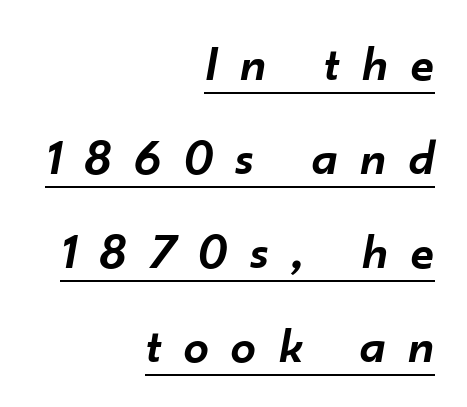
Q: Is the text bold? A: Semi-bold.
Q: Is the text italic (slanted)? A: Yes, it leans right by about 10 degrees.
Q: Is the text underlined? A: Yes.
Q: How is the paragraph aligned? A: Right-aligned.
Q: Is the spacing between letters normal or unusually wide? A: Unusually wide.
Q: Width (condensed, normal, or wide)? A: Normal.
Q: Stroke contrast? A: Low.
Q: x-height? A: Small.
Q: Monospaced? A: No.
